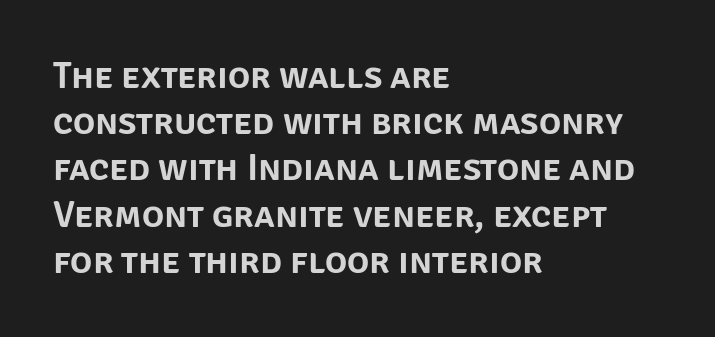
The image shows 37 px sans-serif type, upright; set left-aligned, normal line spacing (1.25x), normal letter spacing, not underlined; low stroke contrast and a large x-height.
